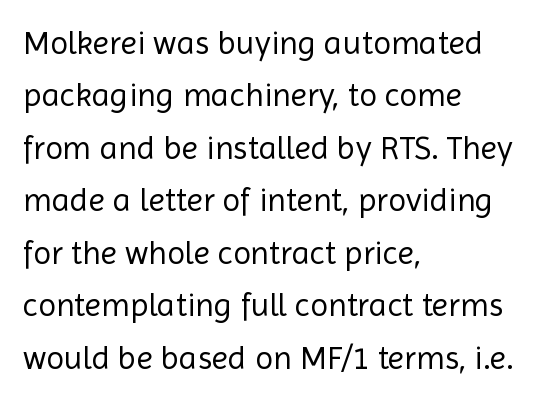
The image shows 33 px regular-weight sans-serif type, upright; set left-aligned, normal line spacing (1.59x), normal letter spacing, not underlined; a medium x-height.
